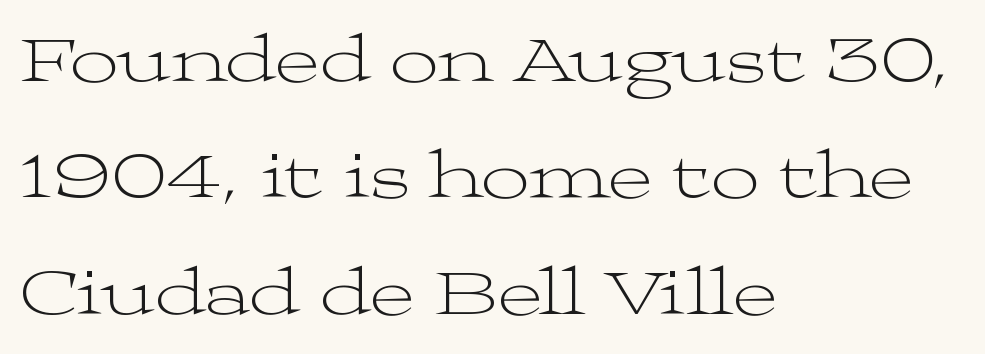
In terms of letterform style, serifs are clearly present. Proportional: the letters do not fall into vertical columns. Nothing heavy about these letters — not bold at all. The rendering keeps characters at their native spacing. Italic: no, the glyphs are upright roman.
